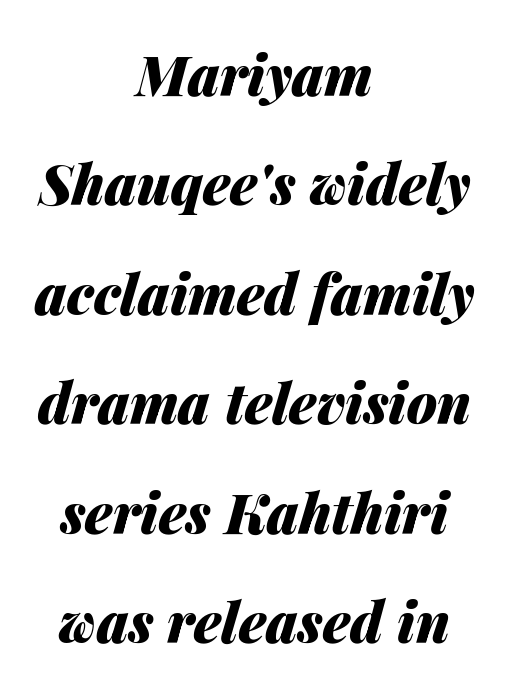
{"italic": "yes", "lean": "right", "slant_degrees": 14, "bold": "yes", "weight": "heavy", "width": "normal", "stroke_contrast": "medium", "x_height": "medium", "monospaced": "no", "underline": "no", "align": "center", "line_spacing": "loose", "line_spacing_ratio": 1.99, "letter_spacing": "normal", "letter_spacing_em": 0.0, "glyph_px": 55}
